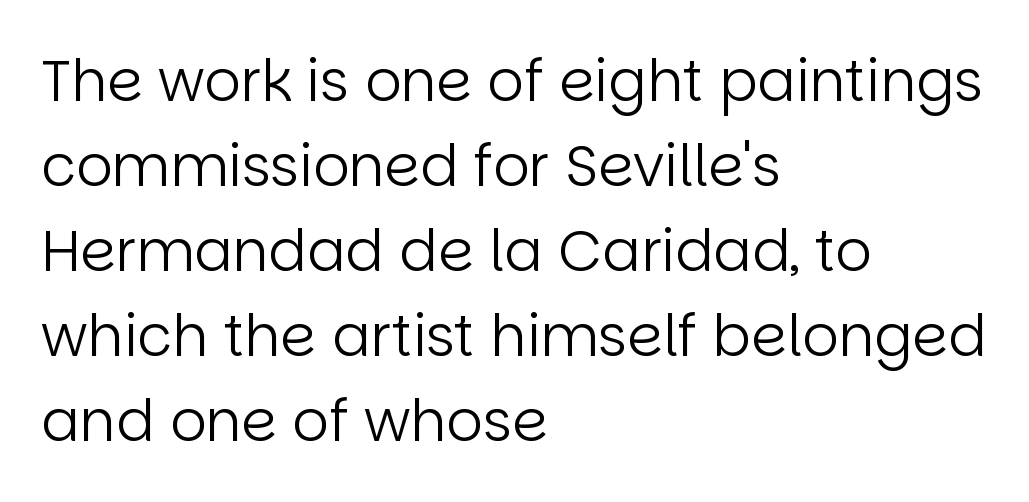
Regarding leading, the lines here are spaced in the standard way. Clear beneath every line of the passage. Caption: multi-line text, flush left, ragged right. Weight: in the light-to-regular range. This sample uses a sans-serif face. The gaps between neighbouring characters are ordinary and unremarkable.
